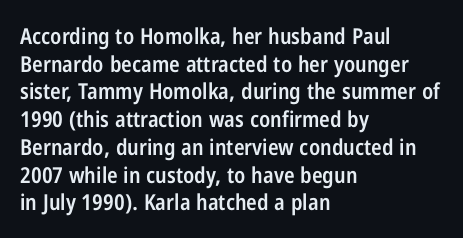
{"italic": "no", "bold": "semi", "underline": "no", "align": "left", "line_spacing": "normal", "line_spacing_ratio": 1.26, "letter_spacing": "normal", "letter_spacing_em": 0.0, "glyph_px": 22}
